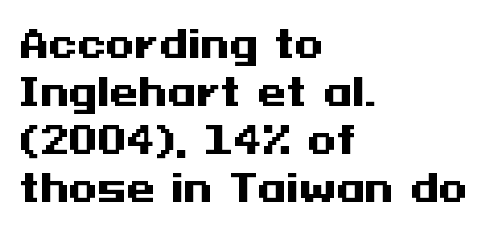
Q: Is the text bold? A: Yes.
Q: Is the text italic (slanted)? A: No, it is upright.
Q: Is the typeface a serif or a sans-serif typeface? A: Sans-serif.
Q: Is the text underlined? A: No.
Q: How is the paragraph aligned? A: Left-aligned.
Q: Is the spacing between letters normal or unusually wide? A: Normal.
Q: Is the spacing between lines tight, normal or loose? A: Normal.
Q: Width (condensed, normal, or wide)? A: Wide.
Q: Stroke contrast? A: Medium.
Q: x-height? A: Medium.
